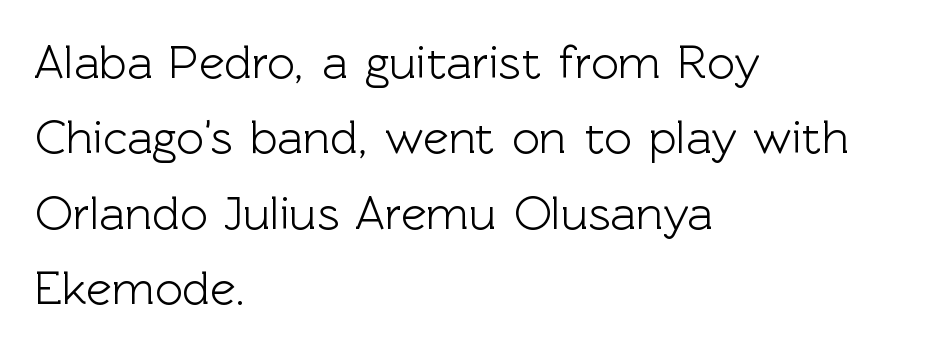
The image shows 48 px sans-serif type, upright; set left-aligned, normal line spacing (1.57x), normal letter spacing, not underlined; a medium x-height.
